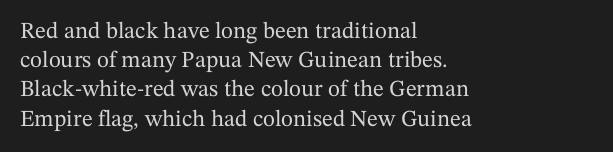
Q: Is the text italic (slanted)? A: No, it is upright.
Q: Is the text underlined? A: No.
Q: How is the paragraph aligned? A: Left-aligned.
Q: Is the spacing between letters normal or unusually wide? A: Normal.
Q: Is the spacing between lines tight, normal or loose? A: Normal.
